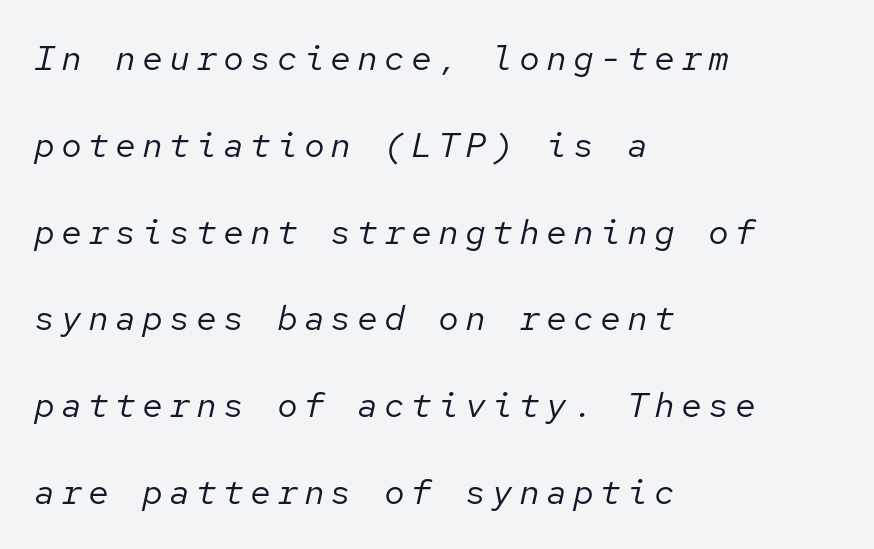
No word sits above an underline. Left-aligned paragraph, ragged on the right. Letters have the restrained weight of plain body copy at most. The face used here is monospaced, like something from a code editor. Posture: slanted.
